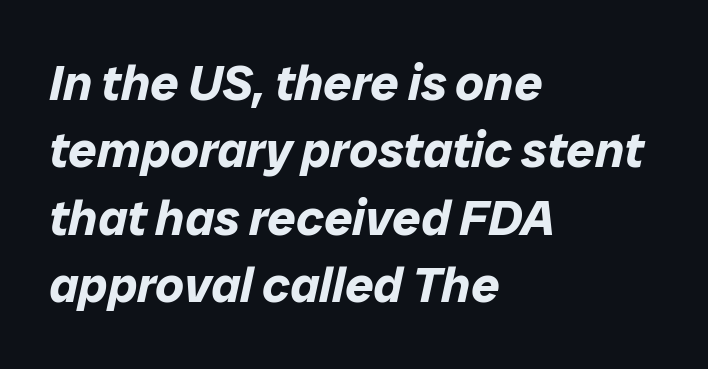
{"italic": "yes", "lean": "right", "slant_degrees": 12, "bold": "yes", "weight": "bold", "width": "normal", "stroke_contrast": "low", "x_height": "medium", "monospaced": "no", "underline": "no", "align": "left", "line_spacing": "normal", "line_spacing_ratio": 1.35, "letter_spacing": "normal", "letter_spacing_em": 0.0, "glyph_px": 50}
